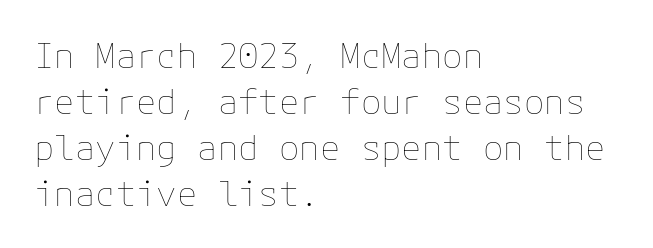
{"italic": "no", "bold": "no", "weight": "thin", "width": "normal", "stroke_contrast": "low", "x_height": "medium", "underline": "no", "align": "left", "line_spacing": "normal", "line_spacing_ratio": 1.35, "letter_spacing": "normal", "letter_spacing_em": 0.0, "glyph_px": 34}
